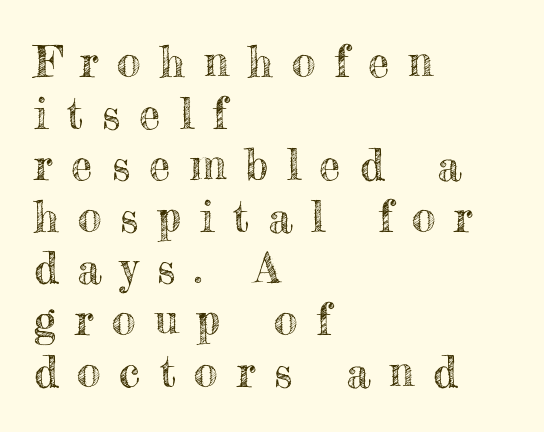
The image shows 43 px text type, upright; set left-aligned, line spacing 1.2x, unusually wide letter spacing (+0.44 em), not underlined; a small x-height.
